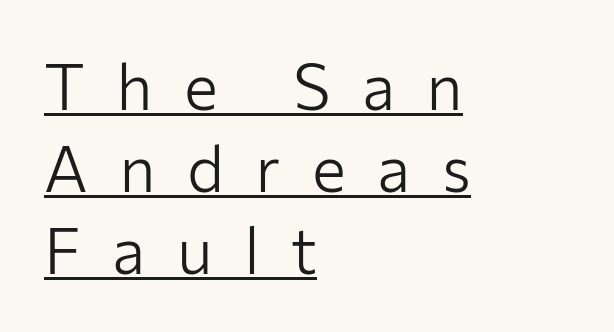
Is this a fixed-width face? No — the glyphs have proportional, varying widths. This sample uses a sans-serif face. Caption: multi-line text, flush left, ragged right. Every stem runs plumb, perpendicular to the baseline. You can see a thin bar hugging the bottom of the glyphs.
